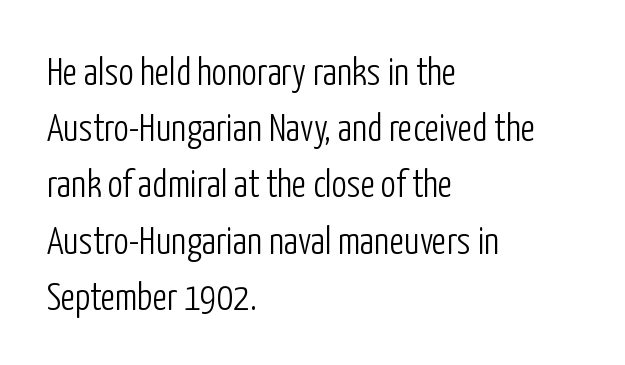
{"serif": "no", "italic": "no", "bold": "no", "weight": "light", "width": "condensed", "stroke_contrast": "low", "x_height": "medium", "monospaced": "no", "underline": "no", "align": "left", "line_spacing": "normal", "line_spacing_ratio": 1.48, "letter_spacing": "normal", "letter_spacing_em": 0.0, "glyph_px": 38}
